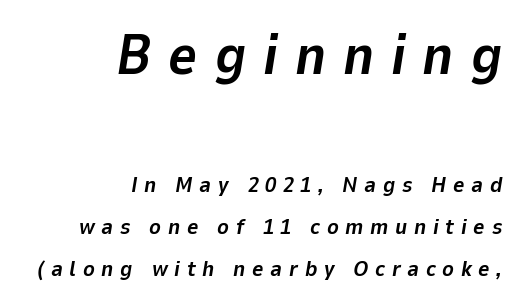
{"italic": "yes", "lean": "right", "slant_degrees": 9, "bold": "yes", "weight": "bold", "width": "normal", "stroke_contrast": "low", "x_height": "medium", "monospaced": "no", "underline": "no", "align": "right", "line_spacing": "loose", "line_spacing_ratio": 1.91, "letter_spacing": "wide", "letter_spacing_em": 0.3, "larger_block": "first", "size_ratio": 2.55, "glyph_px": 56}
